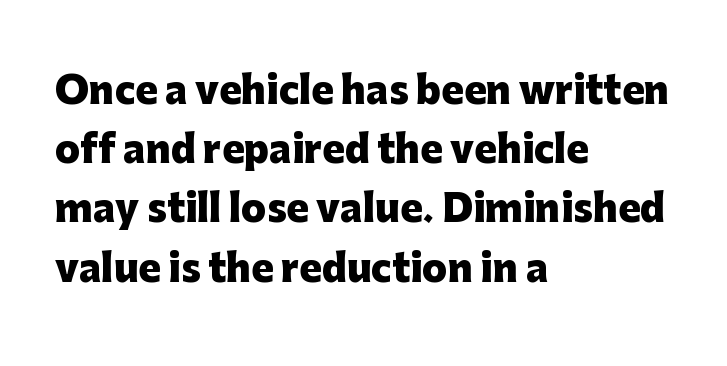
{"serif": "no", "italic": "no", "bold": "yes", "weight": "heavy", "width": "normal", "stroke_contrast": "low", "x_height": "medium", "monospaced": "no", "underline": "no", "align": "left", "line_spacing": "normal", "line_spacing_ratio": 1.6, "letter_spacing": "normal", "letter_spacing_em": 0.0, "glyph_px": 37}
